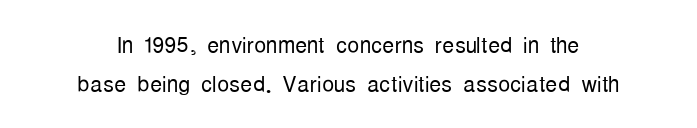
The image shows 30 px light, condensed sans-serif type, upright; set centered, normal line spacing (1.31x), normal letter spacing, not underlined; low stroke contrast and a medium x-height.
